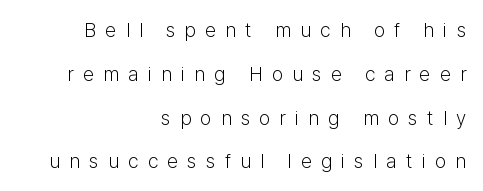
Q: Is the text bold? A: No.
Q: Is the text italic (slanted)? A: No, it is upright.
Q: Is the text underlined? A: No.
Q: How is the paragraph aligned? A: Right-aligned.
Q: Is the spacing between letters normal or unusually wide? A: Unusually wide.
Q: Is the spacing between lines tight, normal or loose? A: Loose.
